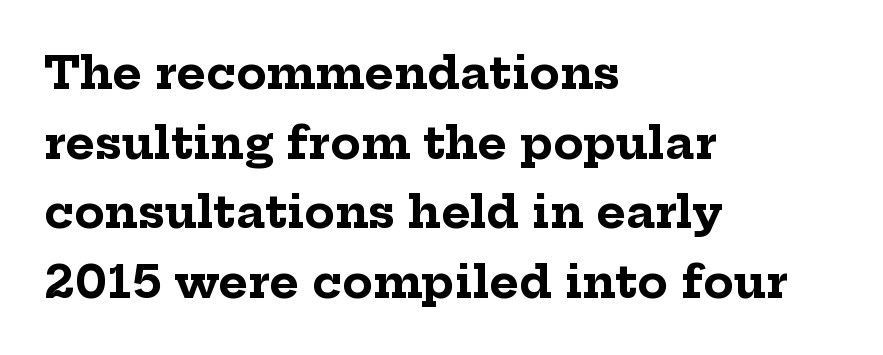
{"serif": "yes", "italic": "no", "bold": "yes", "weight": "bold", "width": "normal", "stroke_contrast": "low", "x_height": "medium", "monospaced": "no", "underline": "no", "align": "left", "line_spacing": "normal", "line_spacing_ratio": 1.55, "letter_spacing": "normal", "letter_spacing_em": 0.0, "glyph_px": 45}
